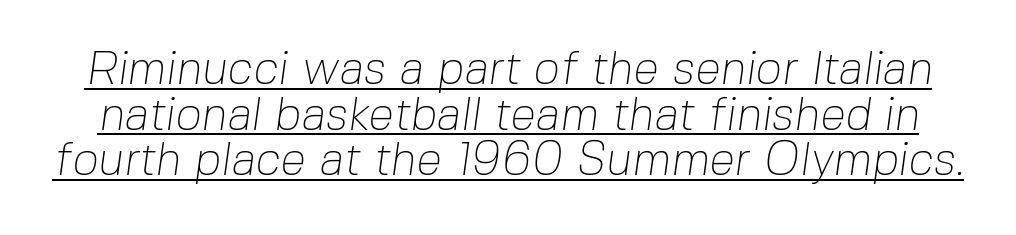
The image shows 46 px thin sans-serif type; set tight line spacing (0.99x), normal letter spacing, underlined; low stroke contrast and a medium x-height.
